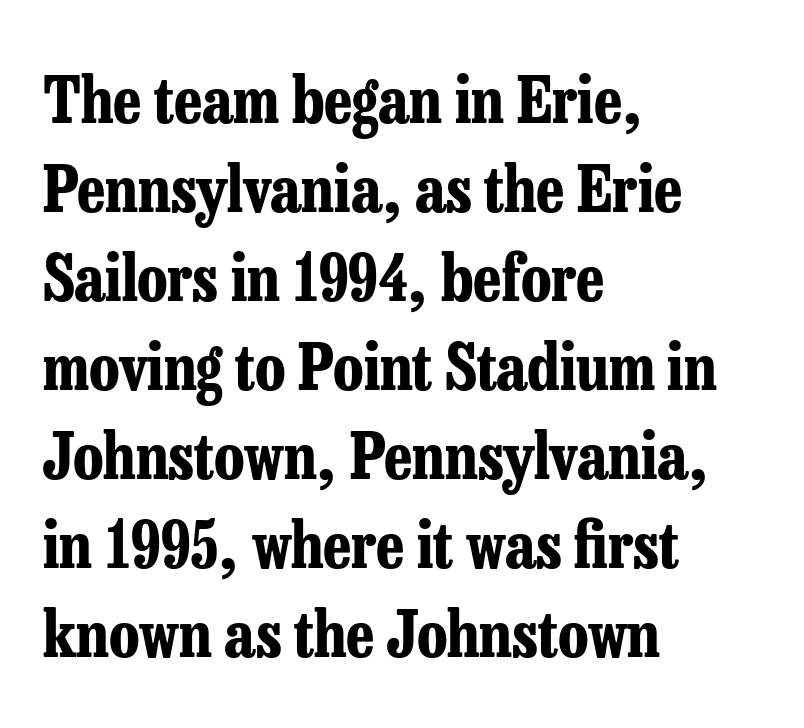
Q: Is the text bold? A: Yes.
Q: Is the text italic (slanted)? A: No, it is upright.
Q: Is the typeface a serif or a sans-serif typeface? A: Serif.
Q: Is the text underlined? A: No.
Q: How is the paragraph aligned? A: Left-aligned.
Q: Is the spacing between letters normal or unusually wide? A: Normal.
Q: Is the spacing between lines tight, normal or loose? A: Normal.
Q: Width (condensed, normal, or wide)? A: Condensed.
Q: Stroke contrast? A: Low.
Q: x-height? A: Medium.
Q: Monospaced? A: No.
